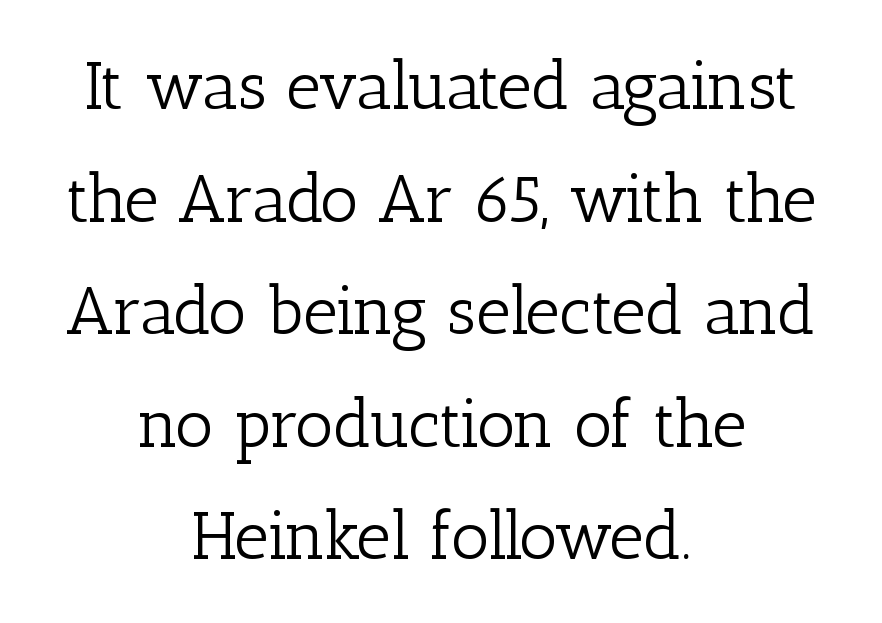
Q: Is the text bold? A: No.
Q: Is the text italic (slanted)? A: No, it is upright.
Q: Is the typeface a serif or a sans-serif typeface? A: Serif.
Q: Is the text underlined? A: No.
Q: How is the paragraph aligned? A: Centered.
Q: Is the spacing between letters normal or unusually wide? A: Normal.
Q: Is the spacing between lines tight, normal or loose? A: Normal.
Q: Width (condensed, normal, or wide)? A: Normal.
Q: Stroke contrast? A: Low.
Q: x-height? A: Medium.
Q: Monospaced? A: No.
